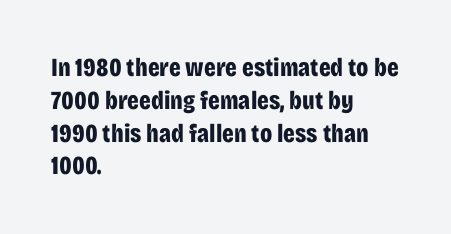
{"italic": "no", "bold": "yes", "underline": "no", "align": "left", "line_spacing": "normal", "line_spacing_ratio": 1.26, "letter_spacing": "normal", "letter_spacing_em": 0.0, "glyph_px": 26}
